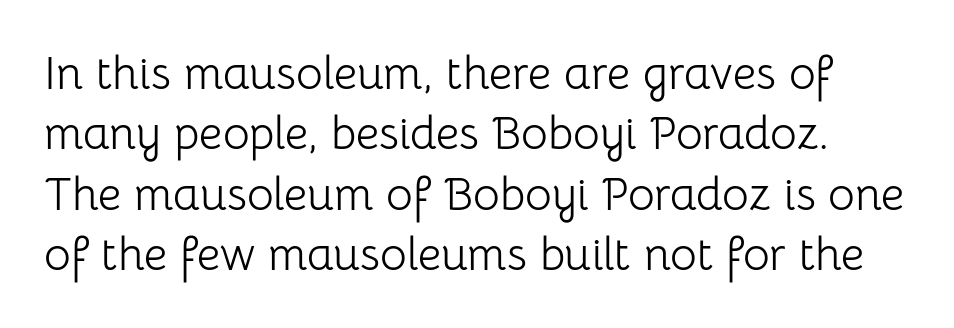
Q: Is the text bold? A: No.
Q: Is the text italic (slanted)? A: No, it is upright.
Q: Is the typeface a serif or a sans-serif typeface? A: Sans-serif.
Q: Is the text underlined? A: No.
Q: Is the spacing between letters normal or unusually wide? A: Normal.
Q: Is the spacing between lines tight, normal or loose? A: Normal.
Q: Width (condensed, normal, or wide)? A: Normal.
Q: Stroke contrast? A: Low.
Q: x-height? A: Medium.
Q: Monospaced? A: No.
